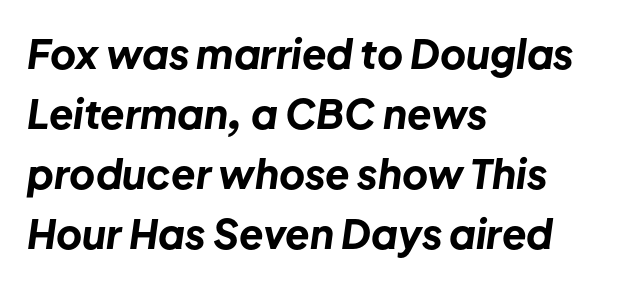
The rendering uses a moderate line-height, typical for paragraphs. Varying glyph widths throughout — classic text-font behaviour. Compared with typical body copy, the letter spacing here is the same. Check under the words: just untouched page. I'd describe the lettering as bold — thick and assertive. Observe the lean: these are italic letterforms.
